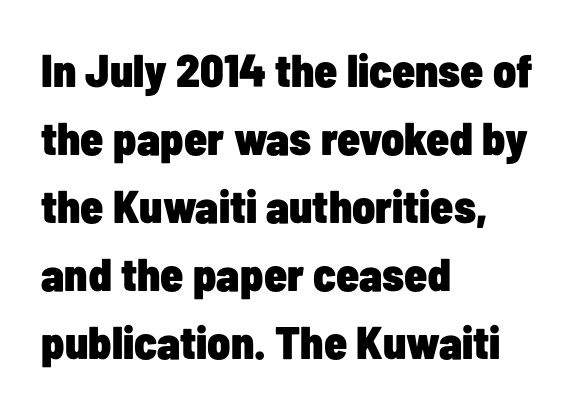
{"serif": "no", "italic": "no", "bold": "yes", "weight": "heavy", "width": "condensed", "stroke_contrast": "low", "x_height": "medium", "monospaced": "no", "underline": "no", "align": "left", "line_spacing": "normal", "line_spacing_ratio": 1.48, "letter_spacing": "normal", "letter_spacing_em": 0.0, "glyph_px": 46}
